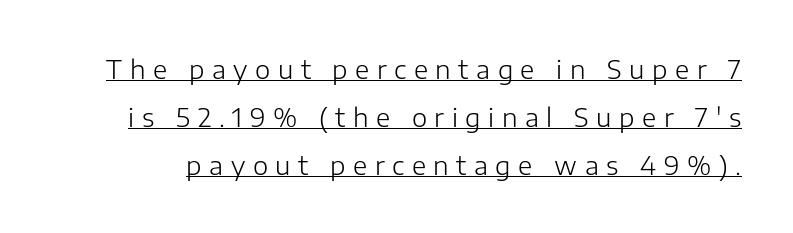
Look at the tracking — it's clearly loosened, letters drifting apart. Counters stay open thanks to moderate or lighter strokes. Looks like someone drew a line under every word here. Ascenders rise straight up at ninety degrees.
